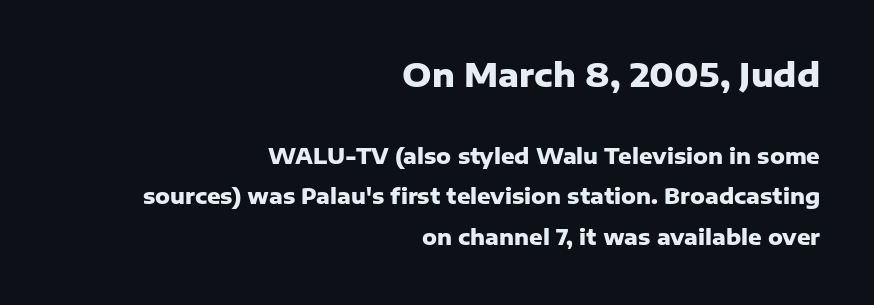
Q: Is the text bold? A: Yes.
Q: Is the text italic (slanted)? A: No, it is upright.
Q: Is the typeface a serif or a sans-serif typeface? A: Sans-serif.
Q: Is the text underlined? A: No.
Q: How is the paragraph aligned? A: Right-aligned.
Q: Is the spacing between letters normal or unusually wide? A: Normal.
Q: Is the spacing between lines tight, normal or loose? A: Loose.
Q: Which block of text is set in a larger size, the first (top) or the second (bottom)? A: The first (top) one.
Q: Width (condensed, normal, or wide)? A: Normal.
Q: Stroke contrast? A: Low.
Q: x-height? A: Medium.
Q: Monospaced? A: No.
